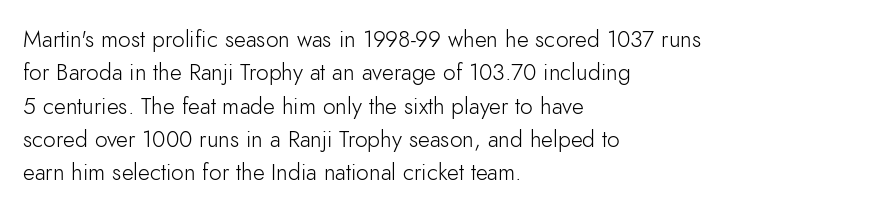
The image shows 23 px text type, upright; set left-aligned, normal line spacing (1.45x), normal letter spacing, not underlined.
